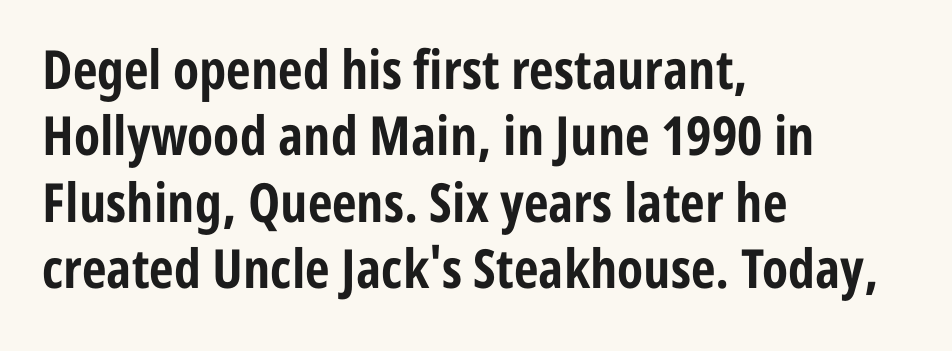
Q: Is the text bold? A: Yes.
Q: Is the text italic (slanted)? A: No, it is upright.
Q: Is the typeface a serif or a sans-serif typeface? A: Sans-serif.
Q: Is the text underlined? A: No.
Q: How is the paragraph aligned? A: Left-aligned.
Q: Is the spacing between letters normal or unusually wide? A: Normal.
Q: Width (condensed, normal, or wide)? A: Condensed.
Q: Stroke contrast? A: Low.
Q: x-height? A: Medium.
Q: Monospaced? A: No.
